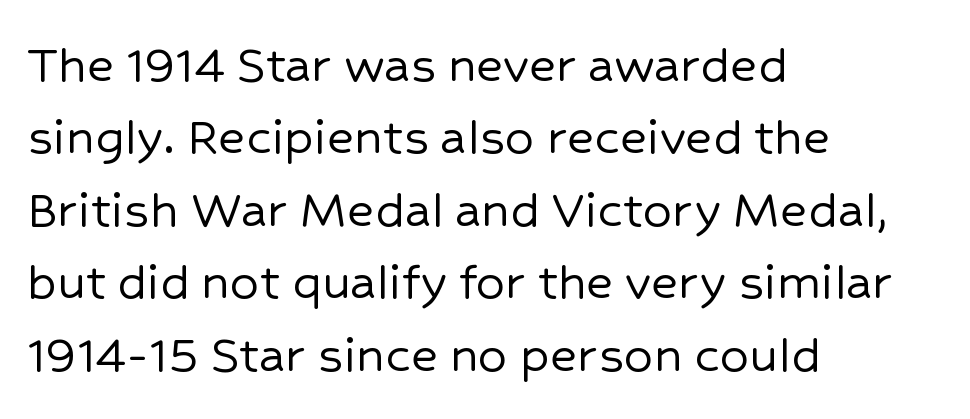
{"serif": "no", "italic": "no", "width": "normal", "stroke_contrast": "low", "x_height": "medium", "monospaced": "no", "underline": "no", "align": "left", "line_spacing": "normal", "line_spacing_ratio": 1.25, "letter_spacing": "normal", "letter_spacing_em": 0.0, "glyph_px": 58}
